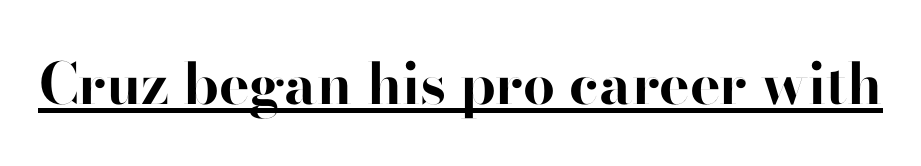
{"serif": "no", "italic": "no", "bold": "yes", "weight": "bold", "width": "normal", "stroke_contrast": "high", "x_height": "small", "monospaced": "no", "underline": "yes", "letter_spacing": "normal", "letter_spacing_em": 0.0, "glyph_px": 57}
